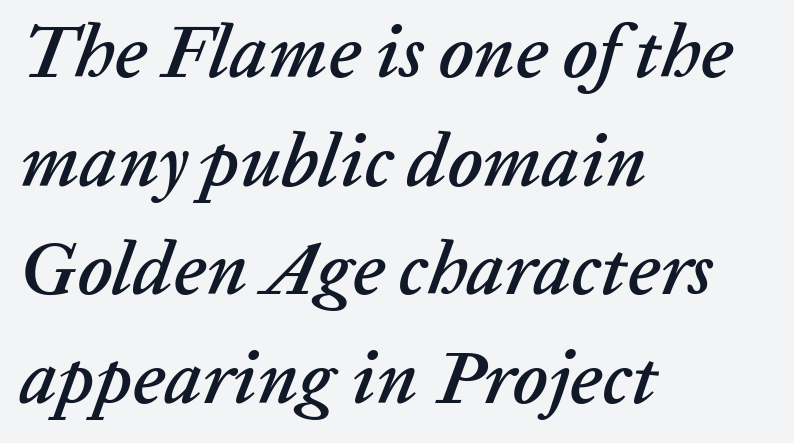
{"italic": "yes", "lean": "right", "slant_degrees": 20, "width": "normal", "stroke_contrast": "low", "x_height": "medium", "monospaced": "no", "underline": "no", "align": "left", "line_spacing": "normal", "line_spacing_ratio": 1.45, "letter_spacing": "normal", "letter_spacing_em": 0.0, "glyph_px": 75}
